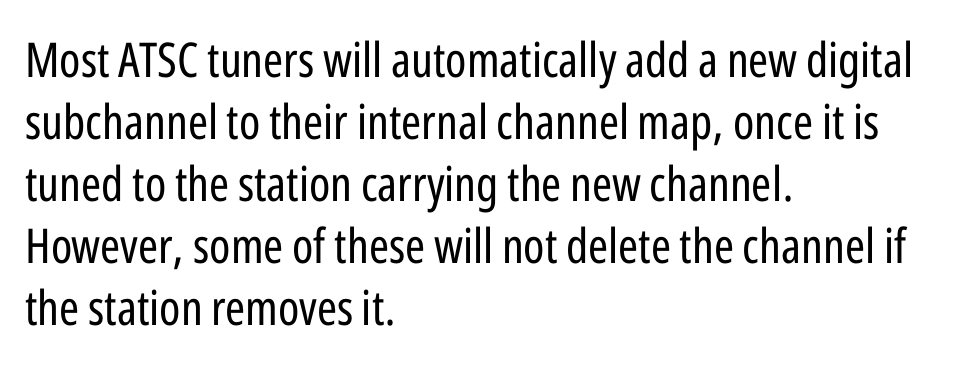
Q: Is the text bold? A: No.
Q: Is the text italic (slanted)? A: No, it is upright.
Q: Is the typeface a serif or a sans-serif typeface? A: Sans-serif.
Q: Is the text underlined? A: No.
Q: How is the paragraph aligned? A: Left-aligned.
Q: Is the spacing between letters normal or unusually wide? A: Normal.
Q: Is the spacing between lines tight, normal or loose? A: Normal.
Q: Width (condensed, normal, or wide)? A: Condensed.
Q: Stroke contrast? A: Low.
Q: x-height? A: Medium.
Q: Monospaced? A: No.
